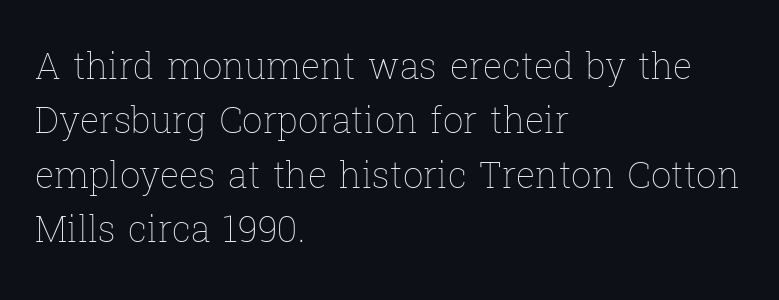
Stroke mass is kept to a normal reading level or below. The passage is arranged the way most books set body copy — flush left. The letters stand upright; this is a roman face. The area under the type is left untouched. This sample has the flowing, uneven cadence of proportional lettering.
